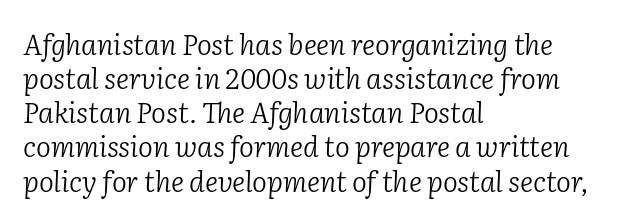
Q: Is the text bold? A: No.
Q: Is the text italic (slanted)? A: Yes, it leans right by about 2 degrees.
Q: Is the typeface a serif or a sans-serif typeface? A: Serif.
Q: Is the text underlined? A: No.
Q: How is the paragraph aligned? A: Left-aligned.
Q: Is the spacing between letters normal or unusually wide? A: Normal.
Q: Width (condensed, normal, or wide)? A: Normal.
Q: Stroke contrast? A: Low.
Q: x-height? A: Medium.
Q: Monospaced? A: No.
